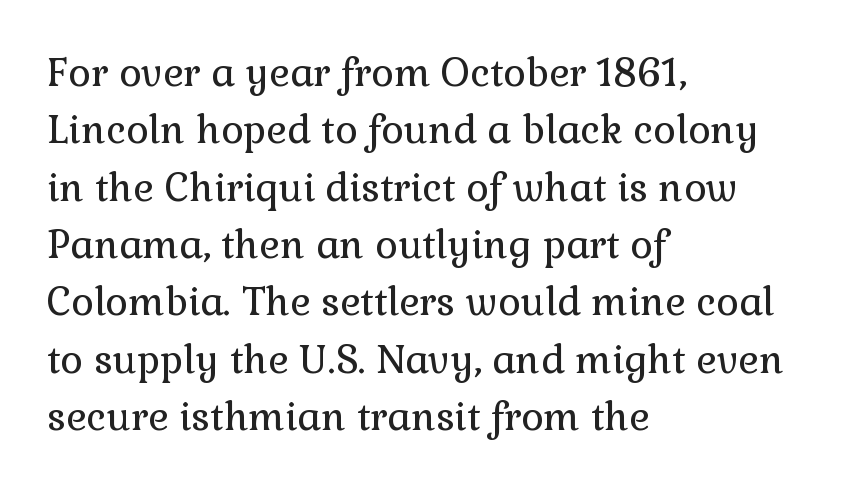
{"serif": "yes", "italic": "no", "bold": "no", "weight": "regular", "width": "normal", "stroke_contrast": "low", "x_height": "medium", "monospaced": "no", "underline": "no", "align": "left", "line_spacing": "normal", "line_spacing_ratio": 1.47, "letter_spacing": "normal", "letter_spacing_em": 0.0, "glyph_px": 39}
